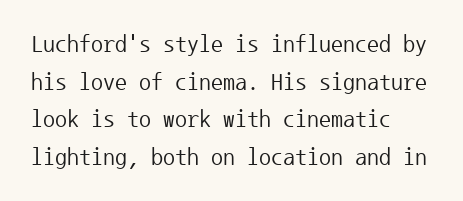
The image shows 24 px text type, upright; set left-aligned, normal line spacing (1.57x), normal letter spacing, not underlined.
